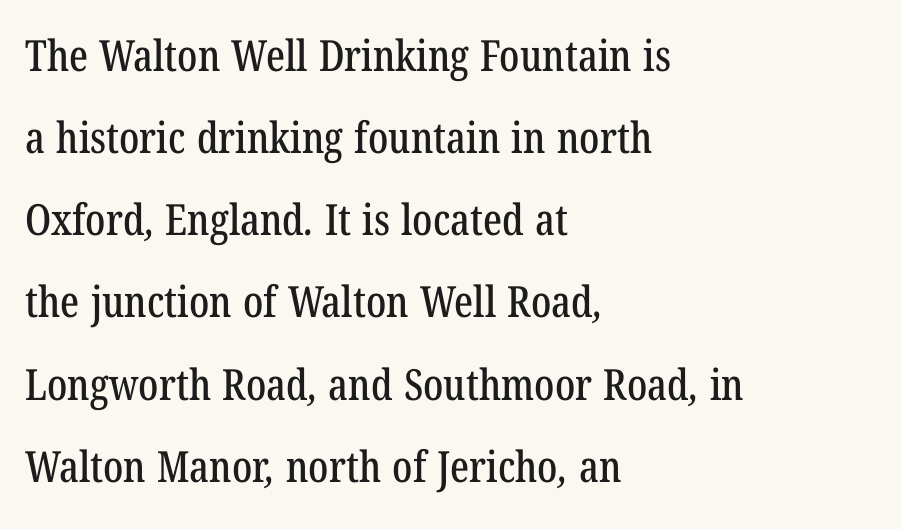
The image shows 43 px condensed serif type; set left-aligned, loose line spacing (1.91x), normal letter spacing, not underlined; low stroke contrast and a medium x-height.
